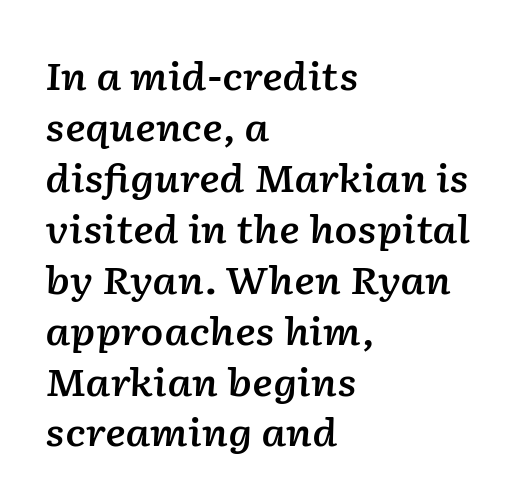
The image shows 38 px semibold type, italic (leaning right); set left-aligned, normal line spacing (1.34x), normal letter spacing, not underlined; low stroke contrast and a medium x-height.
